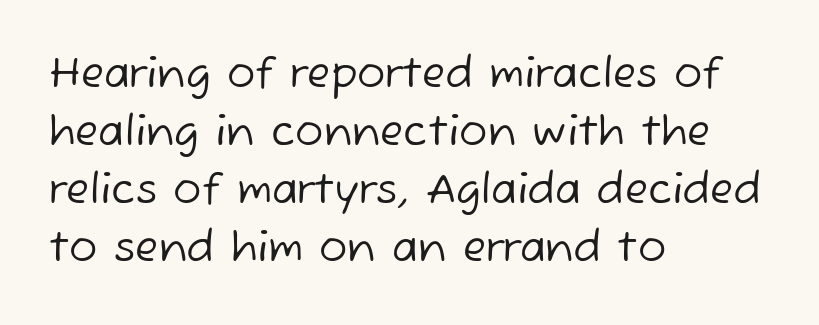
Glance below the letters and you will spot only blank space. The rows are spaced the way most documents space them. Letter spacing: default. The font family rendered here belongs to the sans-serif group.
